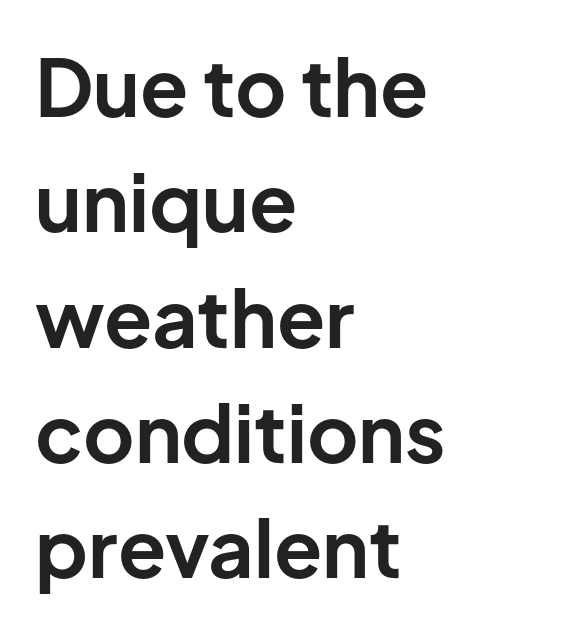
{"serif": "no", "italic": "no", "bold": "yes", "weight": "bold", "width": "normal", "stroke_contrast": "low", "x_height": "medium", "monospaced": "no", "underline": "no", "align": "left", "line_spacing": "normal", "line_spacing_ratio": 1.46, "letter_spacing": "normal", "letter_spacing_em": 0.0, "glyph_px": 79}
